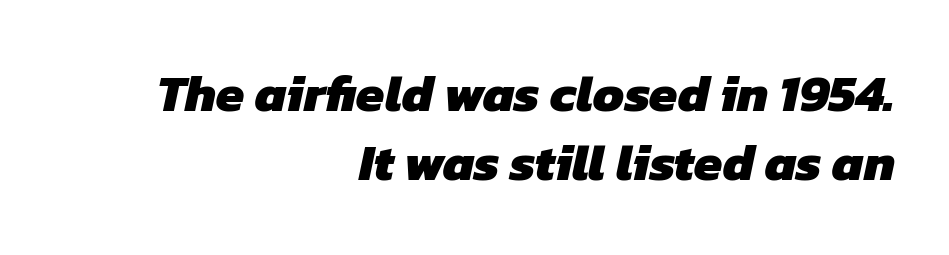
{"serif": "no", "bold": "yes", "weight": "heavy", "width": "normal", "stroke_contrast": "low", "x_height": "medium", "monospaced": "no", "underline": "no", "align": "right", "line_spacing": "normal", "line_spacing_ratio": 1.35, "letter_spacing": "normal", "letter_spacing_em": 0.0, "glyph_px": 51}
